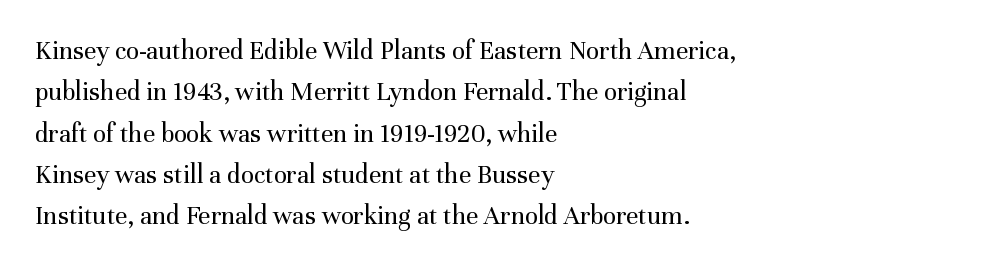
Q: Is the text bold? A: No.
Q: Is the text italic (slanted)? A: No, it is upright.
Q: Is the text underlined? A: No.
Q: How is the paragraph aligned? A: Left-aligned.
Q: Is the spacing between letters normal or unusually wide? A: Normal.
Q: Is the spacing between lines tight, normal or loose? A: Normal.
